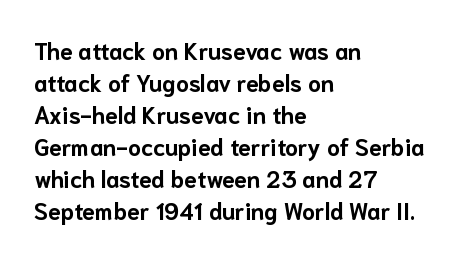
The image shows 23 px bold type, upright; set left-aligned, normal line spacing (1.39x), normal letter spacing, not underlined.
